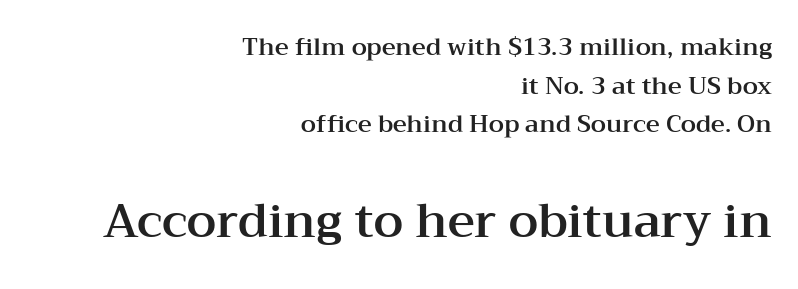
Note: smaller setting up top, larger setting below. A student would call this right alignment; a typographer would say flush right, rag left. Italic: no, the glyphs are upright roman. Varying glyph widths throughout — classic text-font behaviour. Interline gaps are of average width in this sample.
